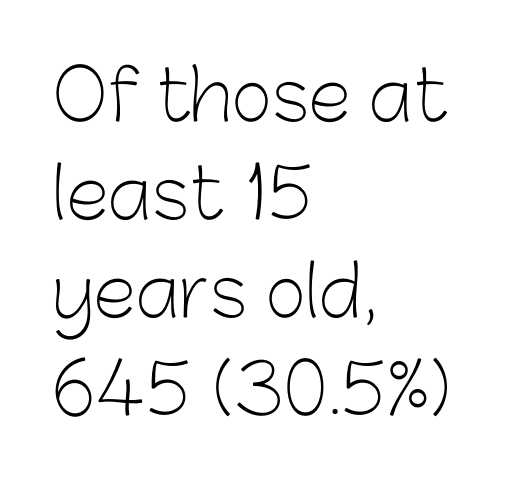
The image shows 70 px light sans-serif type, upright; set left-aligned, normal line spacing (1.4x), normal letter spacing, not underlined; low stroke contrast and a medium x-height.
